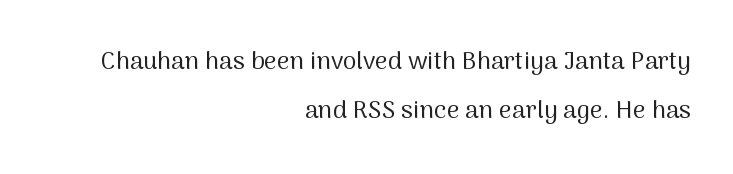
This rendering leaves character spacing at its baseline value. Just letters on the line, the space beneath them empty. Summary of weight: not heavy and not bold. The letters stand upright; this is a roman face. One-word summary of the alignment: right. This sample trades compactness for vertical openness between lines.
